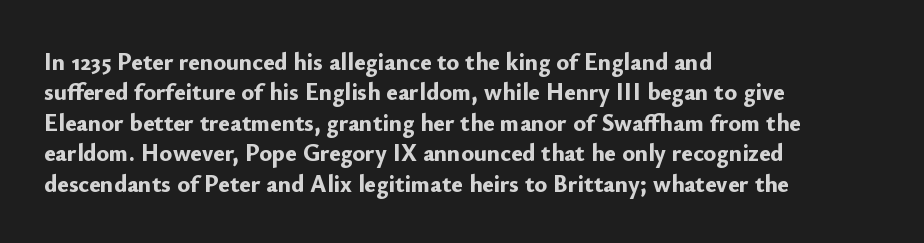
Q: Is the text bold? A: Yes.
Q: Is the text italic (slanted)? A: No, it is upright.
Q: Is the text underlined? A: No.
Q: How is the paragraph aligned? A: Left-aligned.
Q: Is the spacing between letters normal or unusually wide? A: Normal.
Q: Is the spacing between lines tight, normal or loose? A: Normal.
